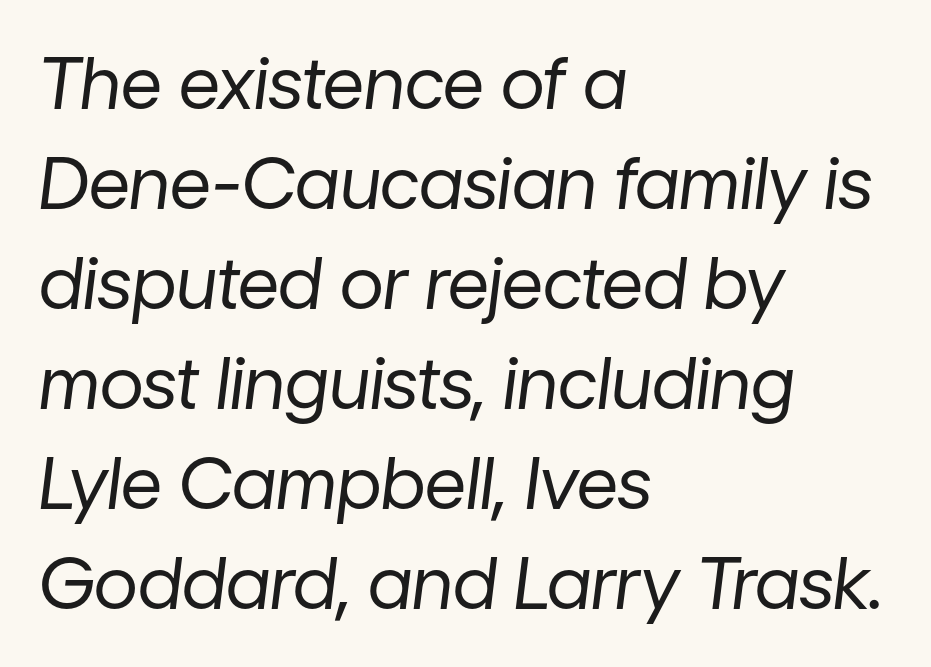
The image shows 72 px regular-weight type, italic (leaning right); set left-aligned, normal line spacing (1.39x), normal letter spacing, not underlined; low stroke contrast and a medium x-height.
